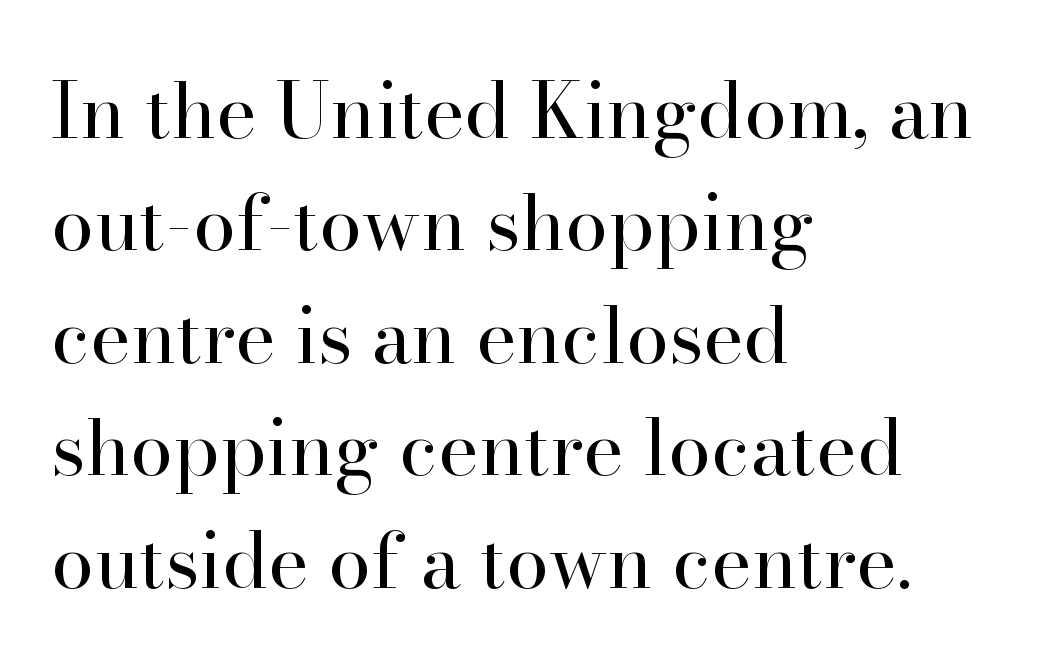
Q: Is the text bold? A: No.
Q: Is the text italic (slanted)? A: No, it is upright.
Q: Is the typeface a serif or a sans-serif typeface? A: Serif.
Q: Is the text underlined? A: No.
Q: How is the paragraph aligned? A: Left-aligned.
Q: Is the spacing between letters normal or unusually wide? A: Normal.
Q: Is the spacing between lines tight, normal or loose? A: Normal.
Q: Width (condensed, normal, or wide)? A: Normal.
Q: Stroke contrast? A: High.
Q: x-height? A: Small.
Q: Monospaced? A: No.
